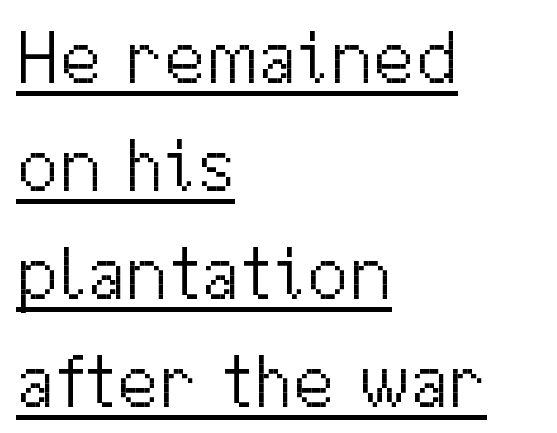
{"serif": "no", "italic": "no", "bold": "no", "weight": "light", "width": "normal", "stroke_contrast": "medium", "x_height": "medium", "monospaced": "no", "underline": "yes", "align": "left", "line_spacing": "normal", "line_spacing_ratio": 1.42, "letter_spacing": "normal", "letter_spacing_em": 0.0, "glyph_px": 76}
